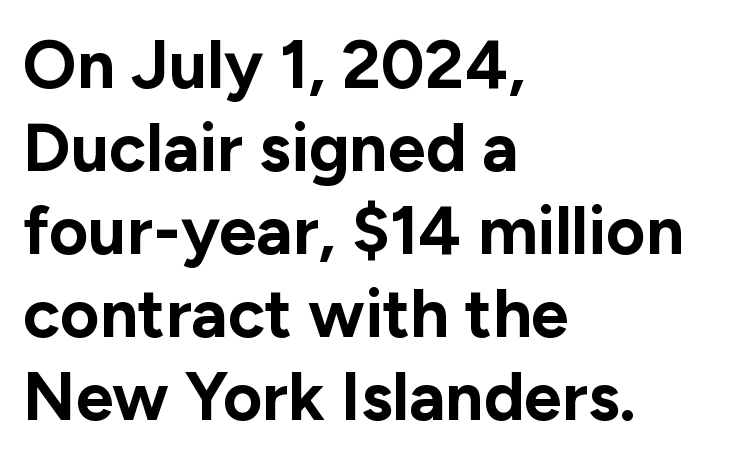
The lines in this sample share a left origin and differ only in where they stop. Glyph-to-glyph distance matches everyday printed text. Just letters on the line, the space beneath them empty. Unlike a traditional serif, this face leaves its strokes unadorned. Plenty of ink on the page — the face is bold. Quick note: not italic, upright.
